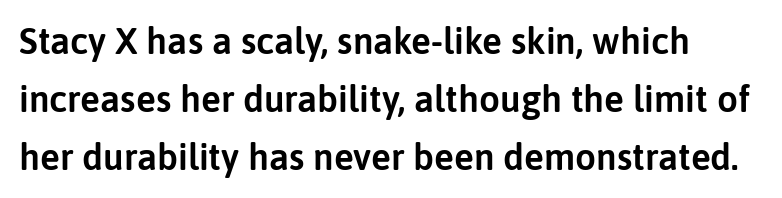
{"serif": "no", "italic": "no", "width": "normal", "stroke_contrast": "low", "x_height": "medium", "monospaced": "no", "underline": "no", "line_spacing": "normal", "line_spacing_ratio": 1.57, "letter_spacing": "normal", "letter_spacing_em": 0.0, "glyph_px": 37}
